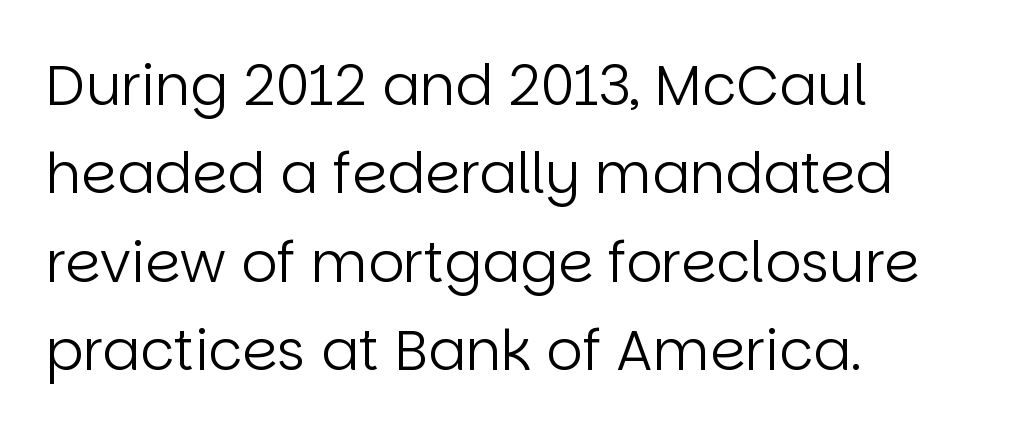
Each letter keeps its own natural width here, so spacing adapts to shape. Weight class: somewhere from thin through regular. The paragraph has a hard left edge and a soft right edge. Characters remain perfectly vertical along every line.
